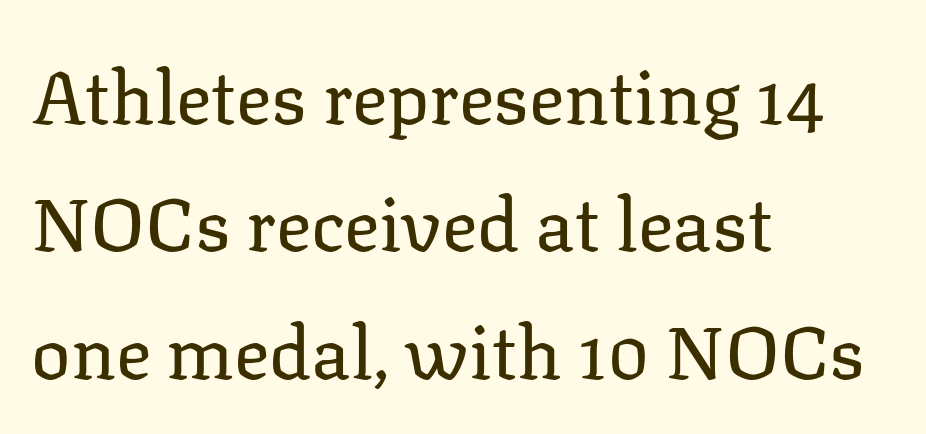
The image shows 74 px regular-weight serif type, upright; set left-aligned, line spacing 1.72x, normal letter spacing, not underlined; low stroke contrast and a medium x-height.
